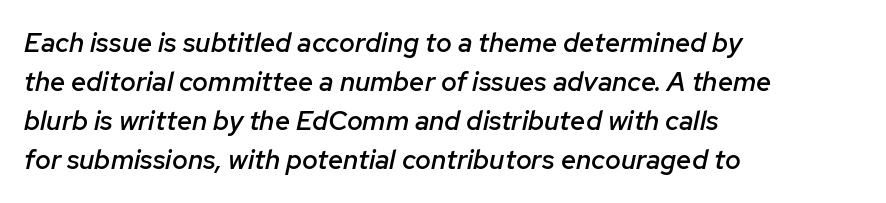
The space beneath each line is pristine and unruled. The rendering keeps characters at their native spacing. A somewhat darkened texture: the type is semibold rather than bold. An italicized treatment has been applied to the whole sample.
